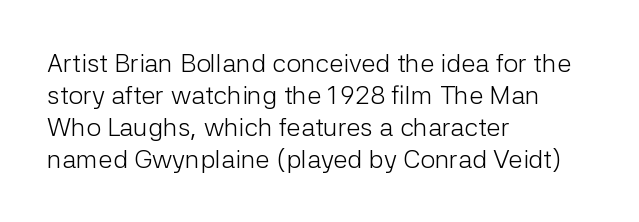
{"italic": "no", "bold": "no", "underline": "no", "align": "left", "line_spacing_ratio": 1.23, "letter_spacing": "normal", "letter_spacing_em": 0.0, "glyph_px": 26}
